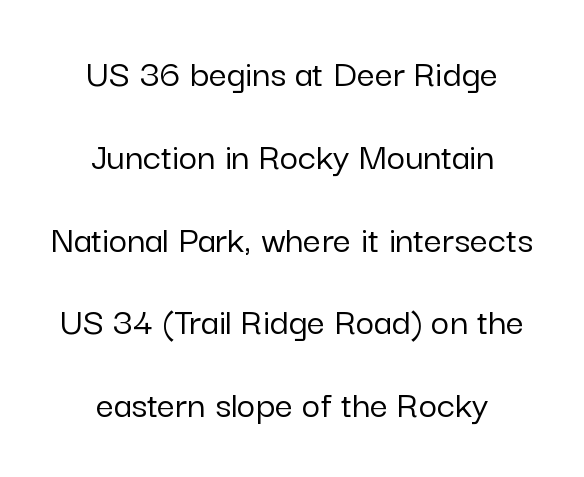
Q: Is the text italic (slanted)? A: No, it is upright.
Q: Is the typeface a serif or a sans-serif typeface? A: Sans-serif.
Q: Is the text underlined? A: No.
Q: How is the paragraph aligned? A: Centered.
Q: Is the spacing between letters normal or unusually wide? A: Normal.
Q: Is the spacing between lines tight, normal or loose? A: Loose.
Q: Width (condensed, normal, or wide)? A: Normal.
Q: Stroke contrast? A: Low.
Q: x-height? A: Medium.
Q: Monospaced? A: No.
